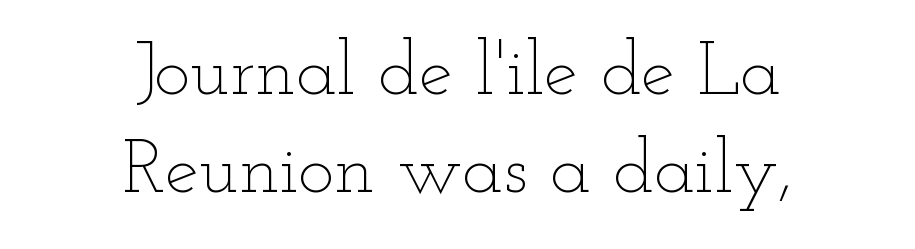
{"italic": "no", "bold": "no", "weight": "thin", "width": "wide", "stroke_contrast": "low", "x_height": "small", "monospaced": "no", "underline": "no", "align": "center", "line_spacing": "normal", "line_spacing_ratio": 1.29, "letter_spacing": "normal", "letter_spacing_em": 0.0, "glyph_px": 76}
